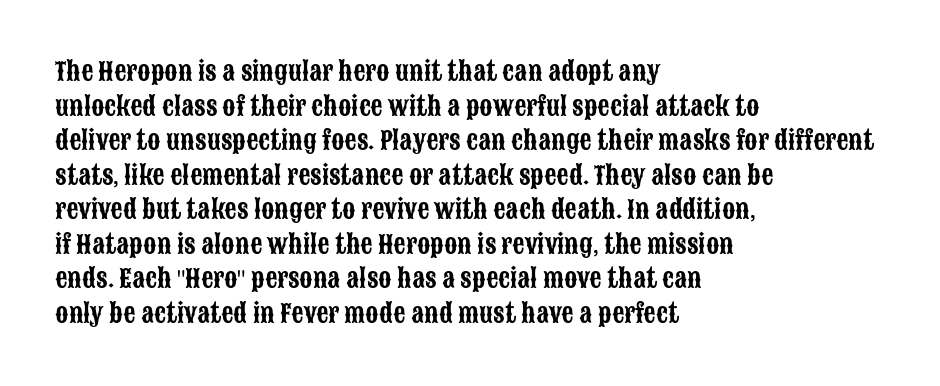
The image shows 24 px text type, upright; set left-aligned, normal line spacing (1.44x), normal letter spacing, not underlined.
